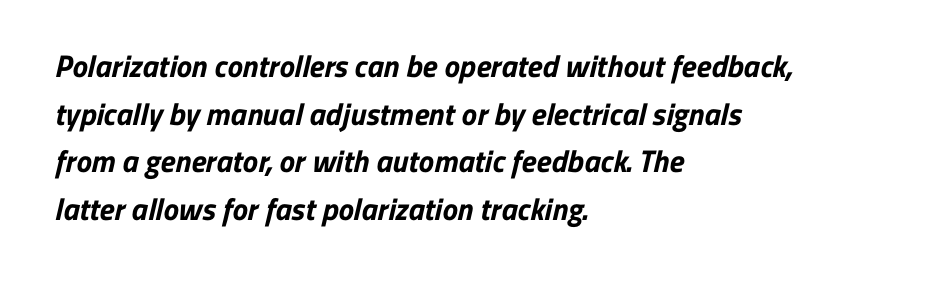
Line beginnings align vertically; line endings do not. Compared with an ordinary text face, these strokes are far heavier — a full bold. These lines are composed in type without serifs. What's the leading like? Ordinary, nothing unusual. A typesetter would call this proportional, since set widths differ per character.
